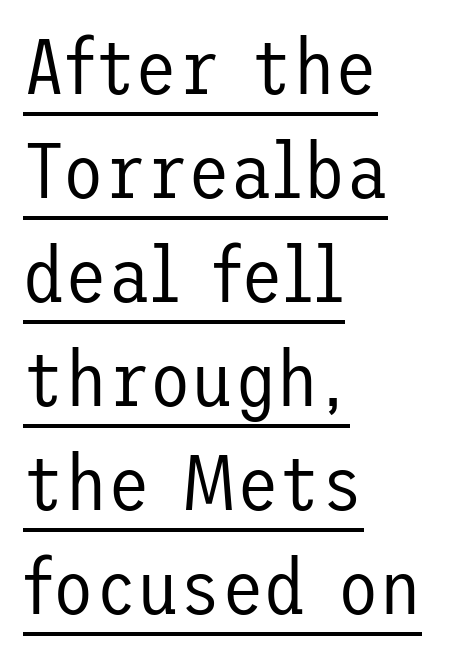
Descenders here cross a horizontal rule under the line. The lines sit at an ordinary, default distance from one another. Weight: in the light-to-regular range. Do the letters lean? They stand straight.
